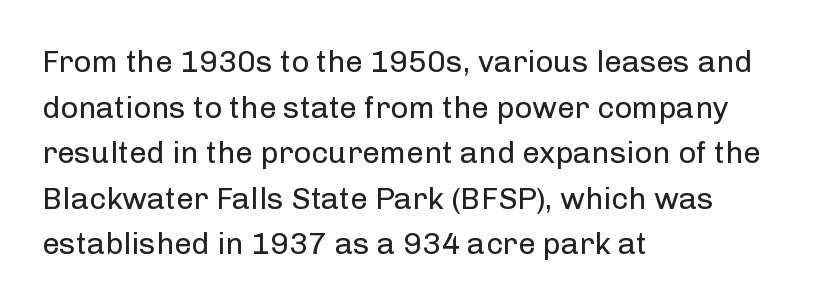
The lines sit at an ordinary, default distance from one another. Typographically, this falls in the sans-serif category. On a weight scale, this lands at 450 or below. Glyph-to-glyph distance matches everyday printed text. Beneath every word, the page is bare. Varying glyph widths throughout — classic text-font behaviour.
